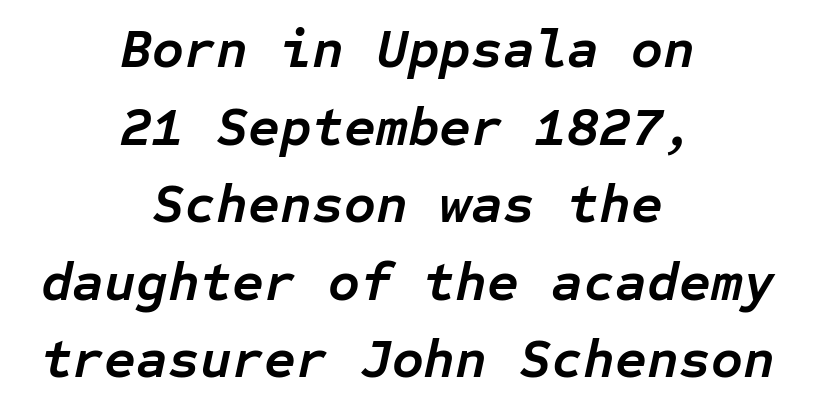
The image shows 55 px semibold type, italic (leaning right), monospaced; set centered, normal line spacing (1.41x), normal letter spacing, not underlined; low stroke contrast and a medium x-height.
